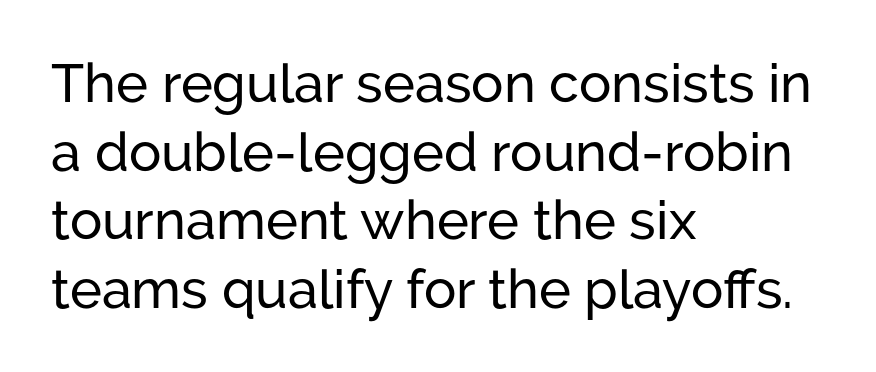
{"serif": "no", "italic": "no", "width": "normal", "stroke_contrast": "low", "x_height": "medium", "monospaced": "no", "underline": "no", "align": "left", "line_spacing": "normal", "line_spacing_ratio": 1.27, "letter_spacing": "normal", "letter_spacing_em": 0.0, "glyph_px": 54}
